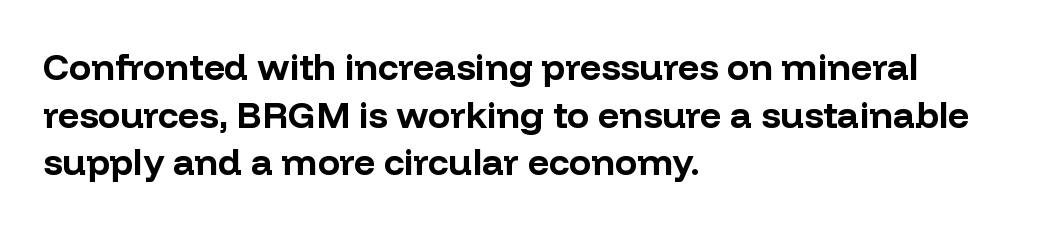
{"serif": "no", "italic": "no", "bold": "yes", "weight": "bold", "width": "normal", "stroke_contrast": "low", "x_height": "medium", "monospaced": "no", "underline": "no", "align": "left", "line_spacing": "normal", "line_spacing_ratio": 1.29, "letter_spacing": "normal", "letter_spacing_em": 0.0, "glyph_px": 37}
